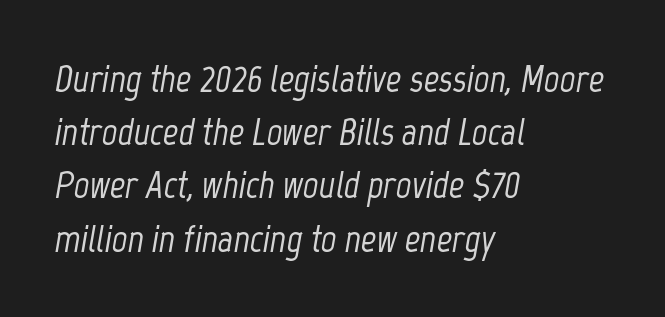
The image shows 38 px condensed type, italic (leaning right); set left-aligned, normal line spacing (1.4x), normal letter spacing, not underlined; low stroke contrast and a medium x-height.
